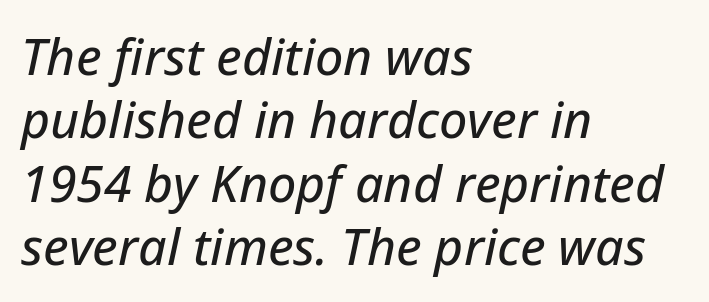
Q: Is the text italic (slanted)? A: Yes, it leans right by about 12 degrees.
Q: Is the text underlined? A: No.
Q: How is the paragraph aligned? A: Left-aligned.
Q: Is the spacing between letters normal or unusually wide? A: Normal.
Q: Is the spacing between lines tight, normal or loose? A: Normal.
Q: Width (condensed, normal, or wide)? A: Normal.
Q: Stroke contrast? A: Low.
Q: x-height? A: Medium.
Q: Monospaced? A: No.
